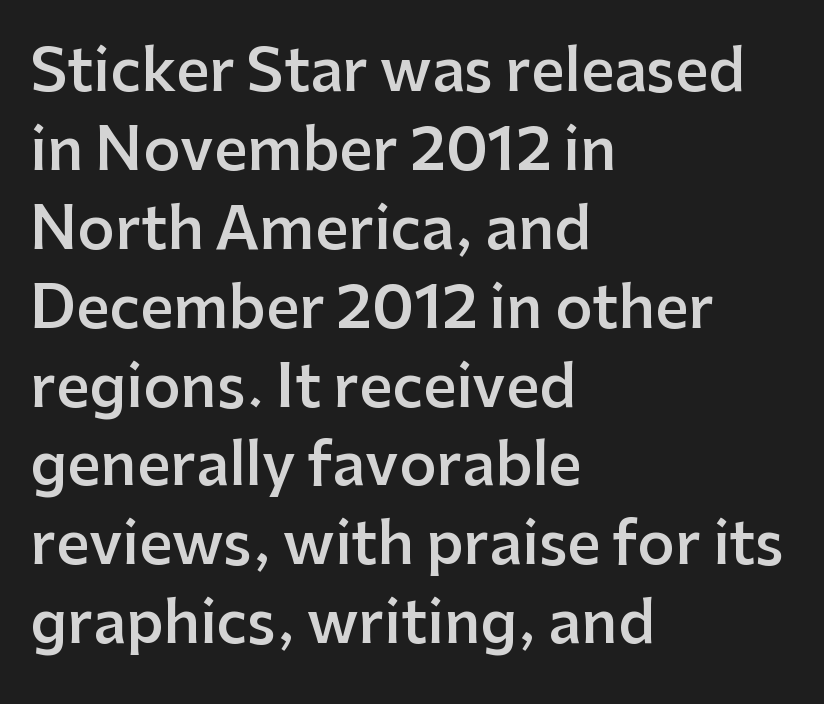
Is the block centered? No — it sits flush against the left margin. Each word holds together tightly as a unit, with standard inter-letter gaps. Descenders are the only things crossing below the line. The glyphs have the mass of a demibold cut, below bold. Quick note: interline space is typical. The lettering stays uniformly vertical, giving the passage a roman look.
